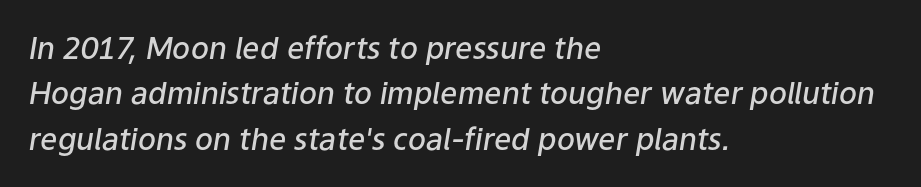
The image shows 30 px semibold type, italic (leaning right); set left-aligned, normal line spacing (1.51x), normal letter spacing, not underlined; low stroke contrast and a medium x-height.
